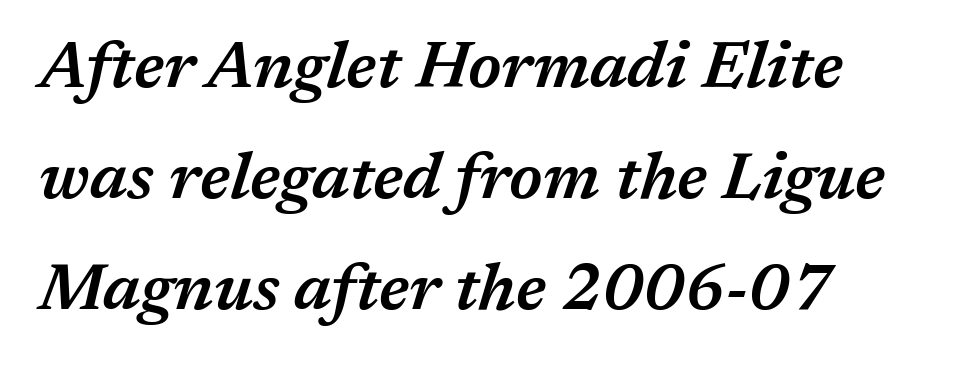
Q: Is the text bold? A: Semi-bold.
Q: Is the text italic (slanted)? A: Yes, it leans right by about 17 degrees.
Q: Is the text underlined? A: No.
Q: How is the paragraph aligned? A: Left-aligned.
Q: Is the spacing between letters normal or unusually wide? A: Normal.
Q: Width (condensed, normal, or wide)? A: Normal.
Q: Stroke contrast? A: Medium.
Q: x-height? A: Medium.
Q: Monospaced? A: No.
